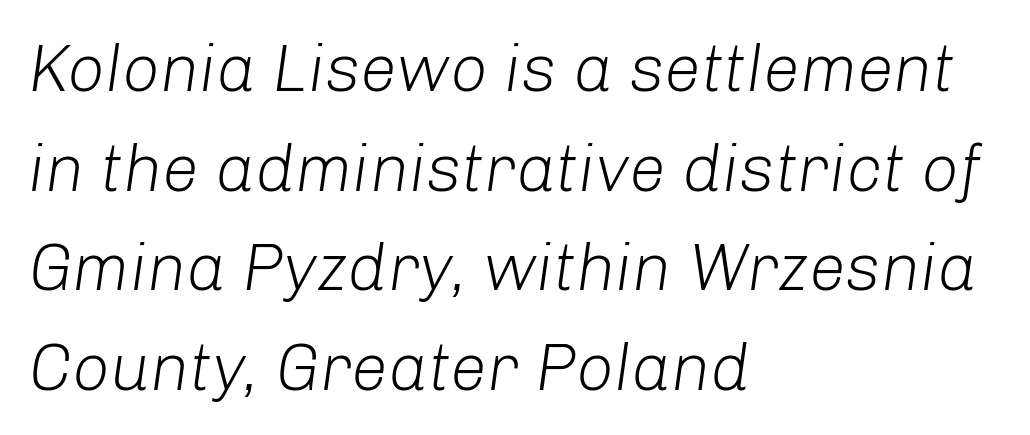
How are the letters spaced? Ordinarily, with no added tracking. Does the copy run flush right? No — it runs flush left. The letters are slanted; this is an italic face. Letters have the restrained weight of plain body copy at most.
